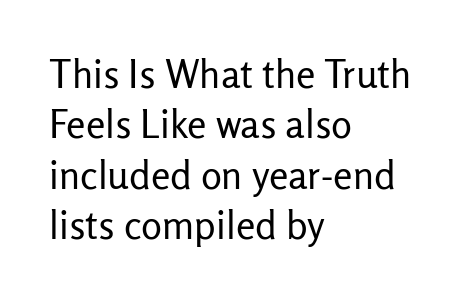
Serif or sans? Sans — the stroke terminals are bare. Reading down the column, the eye jumps a familiar distance to each next line. Does extra space separate the letters? No, they use regular spacing. Counters stay open thanks to moderate or lighter strokes. This sample is left-justified, so line endings fall wherever the words run out.
